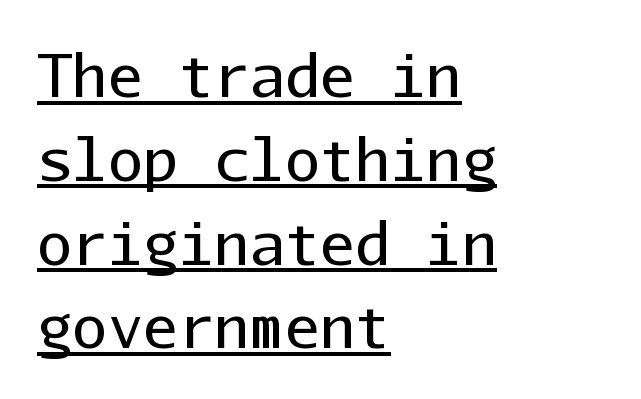
{"serif": "no", "italic": "no", "bold": "no", "weight": "regular", "width": "normal", "stroke_contrast": "low", "x_height": "medium", "monospaced": "yes", "underline": "yes", "align": "left", "line_spacing": "normal", "line_spacing_ratio": 1.42, "letter_spacing": "normal", "letter_spacing_em": 0.0, "glyph_px": 59}
